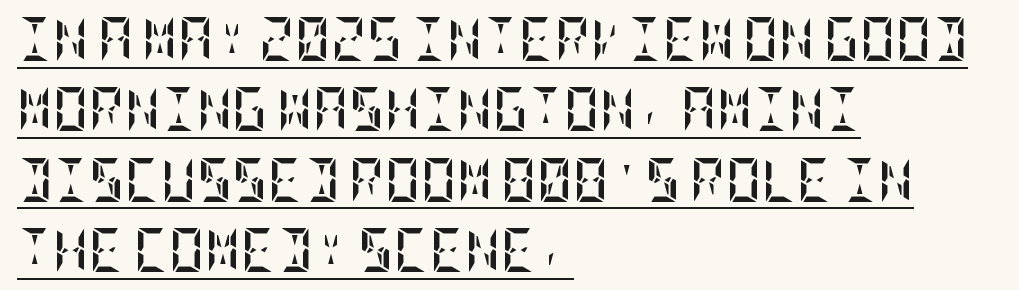
{"italic": "no", "bold": "yes", "weight": "semibold", "width": "condensed", "stroke_contrast": "low", "x_height": "large", "underline": "yes", "align": "left", "line_spacing": "normal", "line_spacing_ratio": 1.6, "letter_spacing": "normal", "letter_spacing_em": 0.0, "glyph_px": 44}
